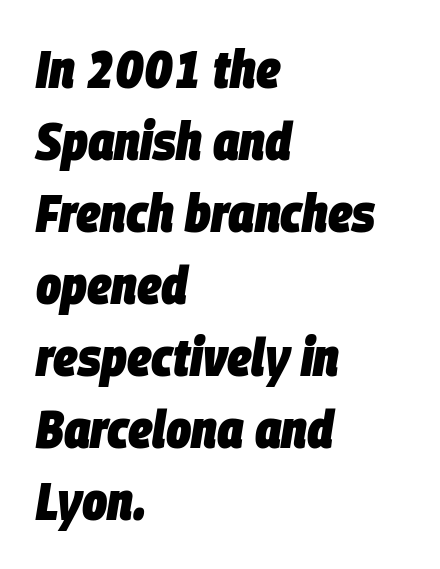
Q: Is the text bold? A: Yes.
Q: Is the text italic (slanted)? A: Yes, it leans right by about 9 degrees.
Q: Is the text underlined? A: No.
Q: How is the paragraph aligned? A: Left-aligned.
Q: Is the spacing between letters normal or unusually wide? A: Normal.
Q: Is the spacing between lines tight, normal or loose? A: Normal.
Q: Width (condensed, normal, or wide)? A: Condensed.
Q: Stroke contrast? A: Low.
Q: x-height? A: Large.
Q: Monospaced? A: No.
